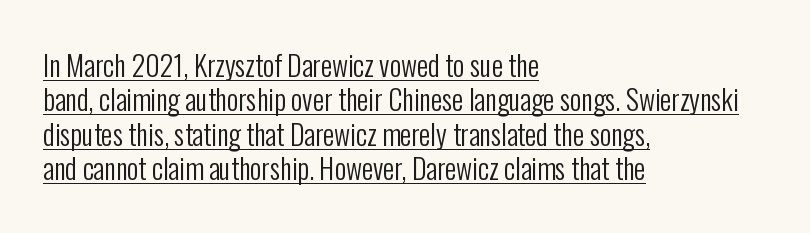
These lines are rendered in a variable-pitch font. These glyphs show unthickened strokes, regular width or finer. Look at the bottom of the vertical strokes: they stop flat, with no serifs. Short note: letters normally spaced. One-word summary of the alignment: left.
